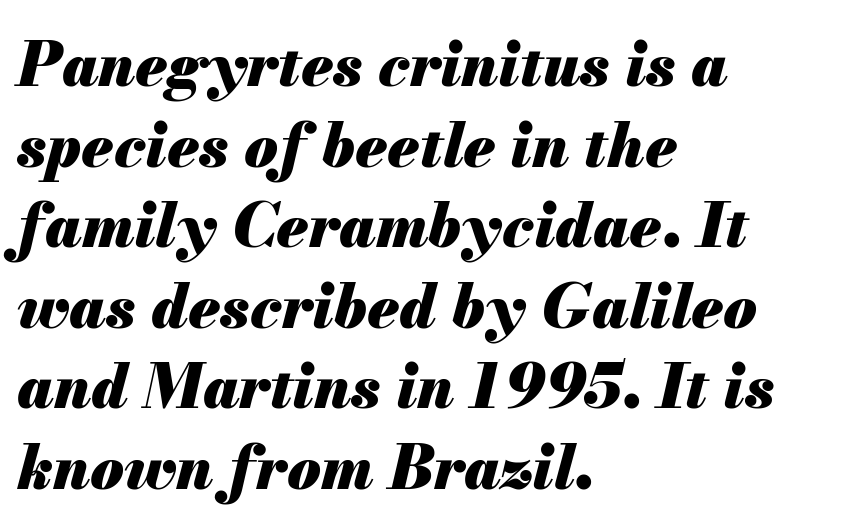
This sample has the flowing, uneven cadence of proportional lettering. All the whitespace from short lines collects on the right. Typographic density is high because the face is bold. Bare-footed words on every line.
